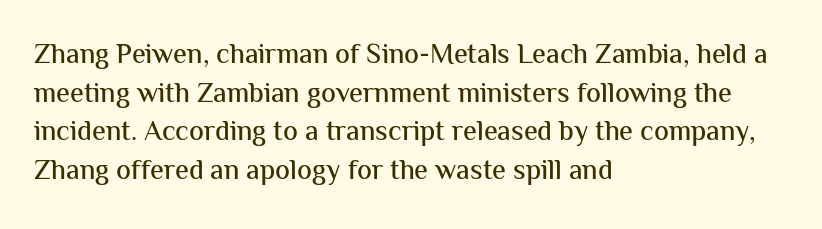
Casual observation: everything's shoved over to the left. Serif or sans? Sans — the stroke terminals are bare. Nobody touched the tracking dial on this one. The string is rendered with underlining switched off.
